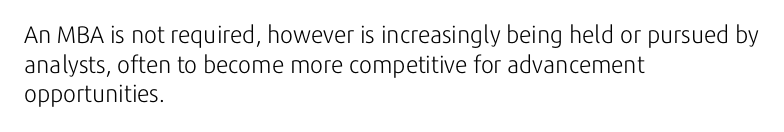
{"italic": "no", "bold": "no", "underline": "no", "align": "left", "line_spacing_ratio": 1.23, "letter_spacing": "normal", "letter_spacing_em": 0.0, "glyph_px": 24}
